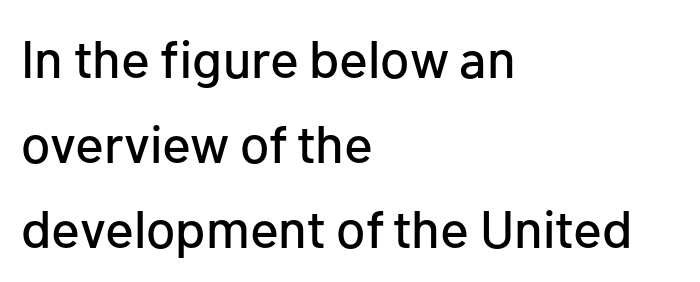
This is roman type, the default non-slanted kind. You can tell from the bare stems that sans-serif type was used. Leading matches the norm, producing a regular column. The gap between lines stays unmarked. This sample has the flowing, uneven cadence of proportional lettering. Does the copy run flush right? No — it runs flush left.
